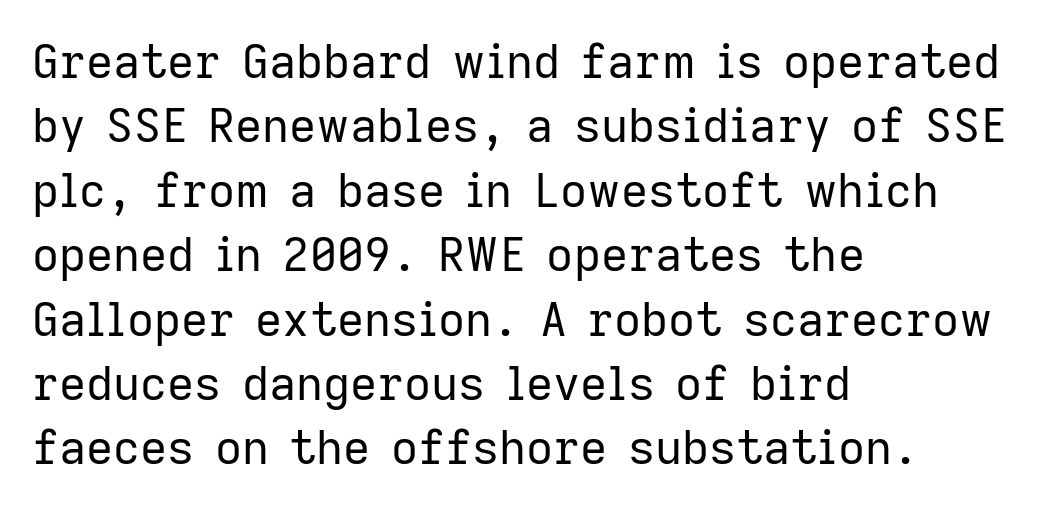
The image shows 47 px regular-weight sans-serif type, upright; set left-aligned, normal line spacing (1.37x), normal letter spacing, not underlined; low stroke contrast and a medium x-height.
